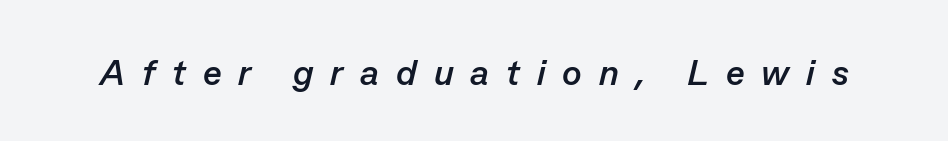
{"italic": "yes", "lean": "right", "slant_degrees": 13, "bold": "yes", "weight": "semibold", "width": "normal", "stroke_contrast": "low", "x_height": "medium", "monospaced": "no", "underline": "no", "letter_spacing": "wide", "letter_spacing_em": 0.47, "glyph_px": 36}
